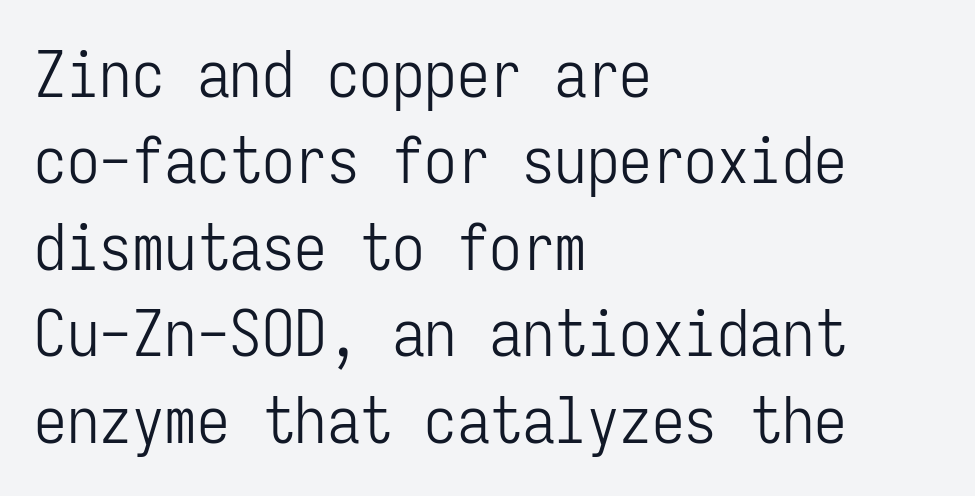
{"serif": "no", "italic": "no", "bold": "no", "weight": "light", "width": "condensed", "stroke_contrast": "low", "x_height": "medium", "monospaced": "yes", "underline": "no", "align": "left", "line_spacing": "normal", "line_spacing_ratio": 1.33, "letter_spacing": "normal", "letter_spacing_em": 0.0, "glyph_px": 65}
